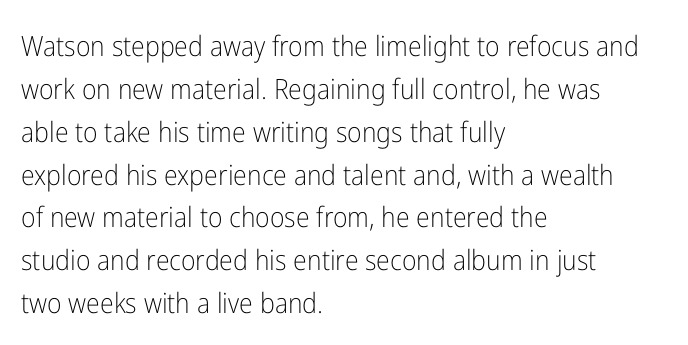
{"serif": "no", "italic": "no", "bold": "no", "weight": "light", "width": "condensed", "stroke_contrast": "low", "x_height": "medium", "monospaced": "no", "underline": "no", "align": "left", "line_spacing": "normal", "line_spacing_ratio": 1.53, "letter_spacing": "normal", "letter_spacing_em": 0.0, "glyph_px": 28}
